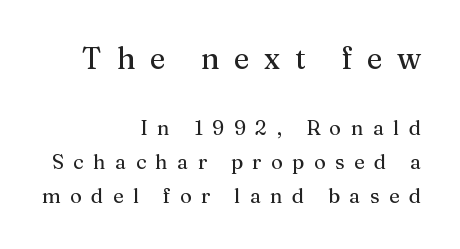
{"serif": "yes", "italic": "no", "width": "normal", "stroke_contrast": "medium", "x_height": "medium", "monospaced": "no", "underline": "no", "align": "right", "line_spacing_ratio": 1.72, "letter_spacing": "wide", "letter_spacing_em": 0.48, "larger_block": "first", "size_ratio": 1.5, "glyph_px": 30}
